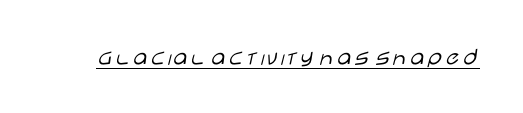
Q: Is the text bold? A: No.
Q: Is the text italic (slanted)? A: Yes.
Q: Is the text underlined? A: Yes.
Q: Is the spacing between letters normal or unusually wide? A: Normal.
